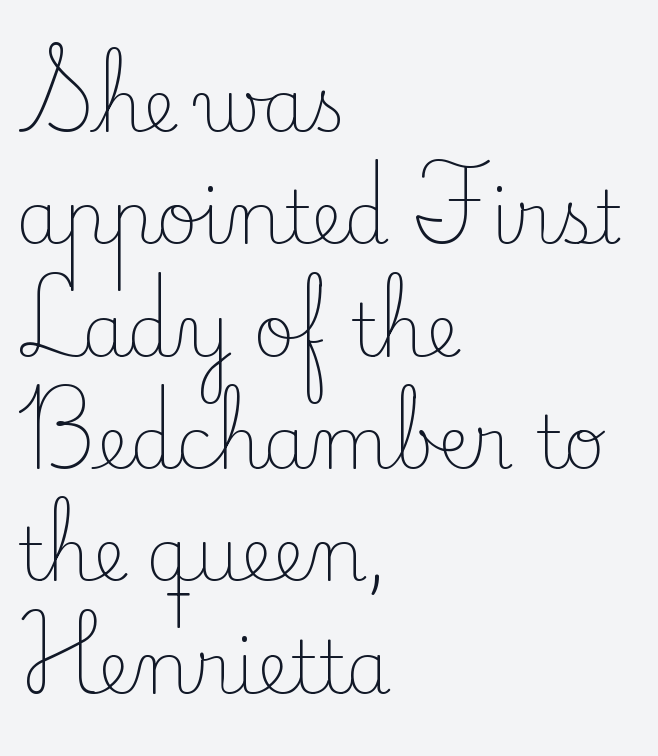
The image shows 72 px light serif type, upright; set left-aligned, normal line spacing (1.56x), normal letter spacing, not underlined; low stroke contrast and a small x-height.
